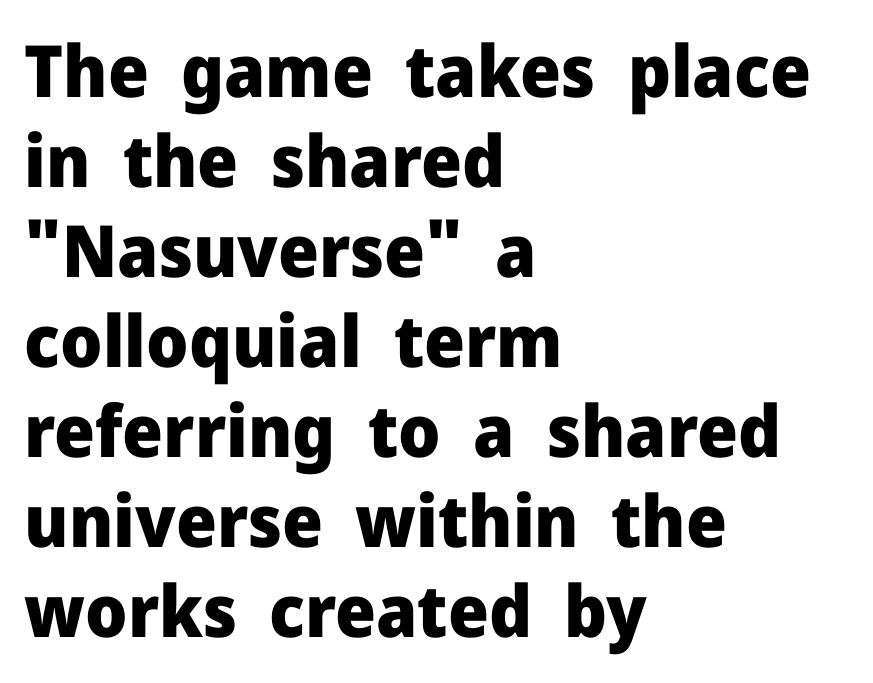
{"serif": "no", "italic": "no", "bold": "yes", "weight": "heavy", "width": "normal", "stroke_contrast": "low", "x_height": "medium", "monospaced": "no", "underline": "no", "align": "left", "line_spacing": "normal", "line_spacing_ratio": 1.25, "letter_spacing": "normal", "letter_spacing_em": 0.0, "glyph_px": 72}
